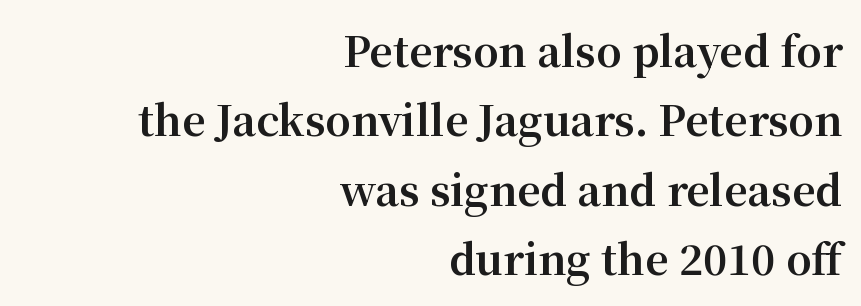
{"serif": "yes", "italic": "no", "bold": "yes", "weight": "bold", "width": "normal", "stroke_contrast": "medium", "x_height": "medium", "monospaced": "no", "underline": "no", "align": "right", "line_spacing": "normal", "line_spacing_ratio": 1.69, "letter_spacing": "normal", "letter_spacing_em": 0.0, "glyph_px": 41}
